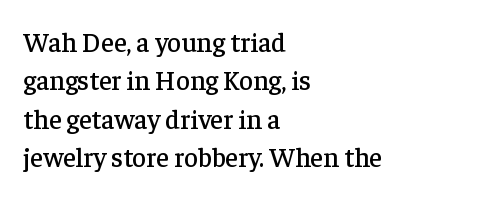
Compared with typical paragraphs, the rows here are spaced about the same. Posture: straight, roman, zero tilt. Inter-character spacing is left at the font's built-in metrics. The space beneath each line is pristine and unruled. The compositor pushed each line to the left boundary.
